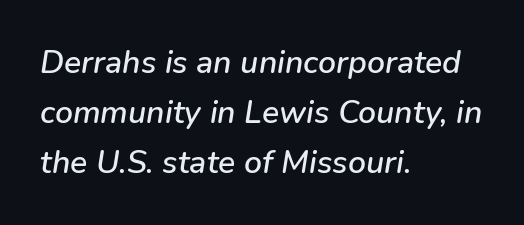
Quick note: italic. Beneath every word, the page is bare. The ragged edge is on the right, which tells us the setting is flush left. Proportional: the letters do not fall into vertical columns.
